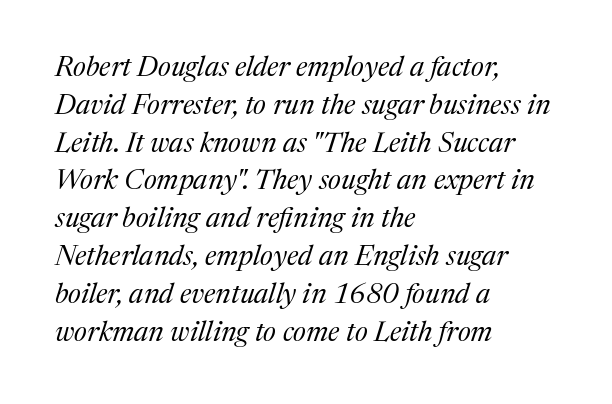
The face looks like a standard text weight, possibly lighter. It's the slanting kind of type. The rag falls on the right side of this text block. The letters advance in unequal steps, a hallmark of proportional type.
